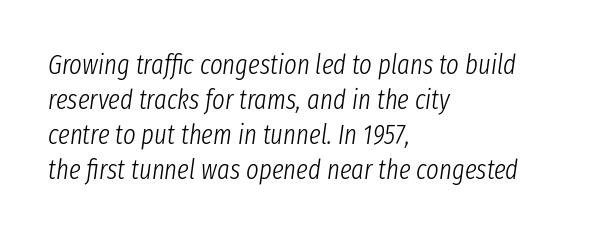
Q: Is the text bold? A: No.
Q: Is the text italic (slanted)? A: Yes, it leans right by about 8 degrees.
Q: Is the text underlined? A: No.
Q: How is the paragraph aligned? A: Left-aligned.
Q: Is the spacing between letters normal or unusually wide? A: Normal.
Q: Is the spacing between lines tight, normal or loose? A: Normal.
